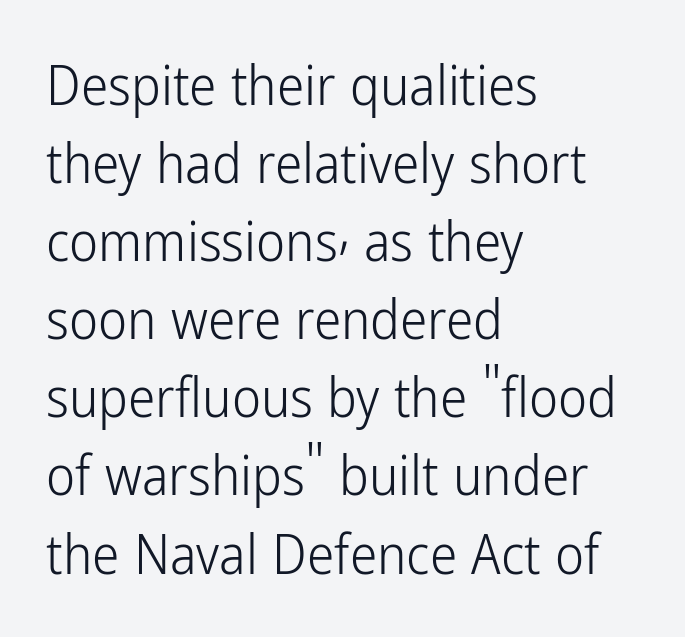
Q: Is the text bold? A: No.
Q: Is the text italic (slanted)? A: No, it is upright.
Q: Is the typeface a serif or a sans-serif typeface? A: Sans-serif.
Q: Is the text underlined? A: No.
Q: How is the paragraph aligned? A: Left-aligned.
Q: Is the spacing between letters normal or unusually wide? A: Normal.
Q: Is the spacing between lines tight, normal or loose? A: Normal.
Q: Width (condensed, normal, or wide)? A: Condensed.
Q: Stroke contrast? A: Low.
Q: x-height? A: Medium.
Q: Monospaced? A: No.
